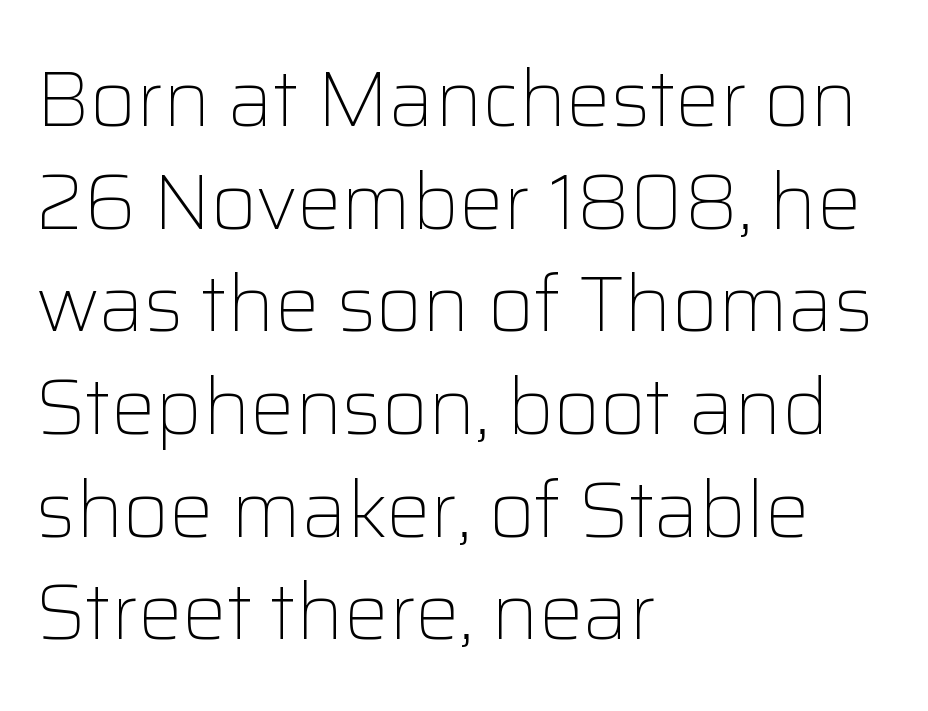
{"serif": "no", "italic": "no", "bold": "no", "weight": "light", "width": "normal", "stroke_contrast": "low", "x_height": "medium", "monospaced": "no", "underline": "no", "align": "left", "line_spacing": "normal", "line_spacing_ratio": 1.3, "letter_spacing": "normal", "letter_spacing_em": 0.0, "glyph_px": 79}
